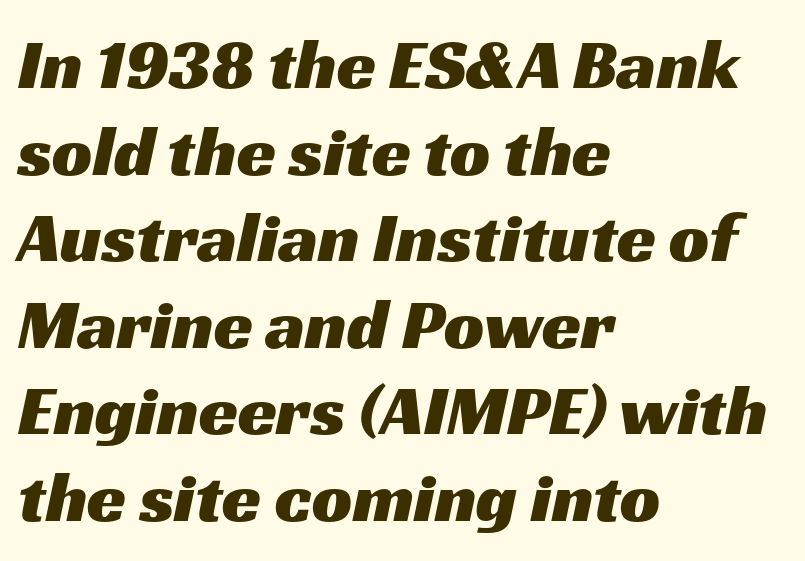
Q: Is the typeface a serif or a sans-serif typeface? A: Sans-serif.
Q: Is the text underlined? A: No.
Q: How is the paragraph aligned? A: Left-aligned.
Q: Is the spacing between letters normal or unusually wide? A: Normal.
Q: Width (condensed, normal, or wide)? A: Wide.
Q: Stroke contrast? A: Medium.
Q: x-height? A: Medium.
Q: Monospaced? A: No.
